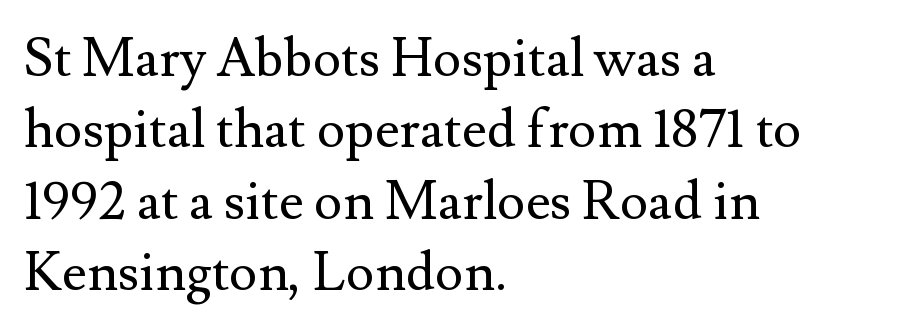
Q: Is the text bold? A: No.
Q: Is the text italic (slanted)? A: No, it is upright.
Q: Is the typeface a serif or a sans-serif typeface? A: Serif.
Q: Is the text underlined? A: No.
Q: How is the paragraph aligned? A: Left-aligned.
Q: Is the spacing between letters normal or unusually wide? A: Normal.
Q: Is the spacing between lines tight, normal or loose? A: Normal.
Q: Width (condensed, normal, or wide)? A: Normal.
Q: Stroke contrast? A: Medium.
Q: x-height? A: Small.
Q: Monospaced? A: No.
